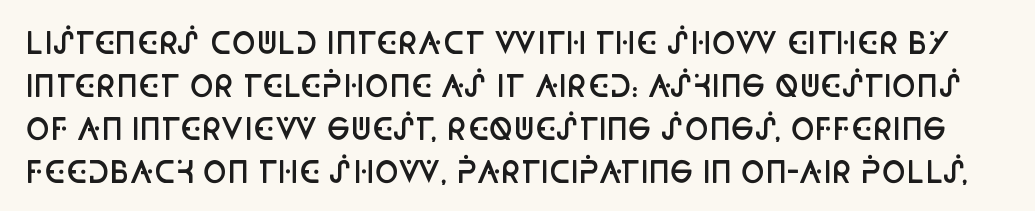
Q: Is the text bold? A: Semi-bold.
Q: Is the text italic (slanted)? A: No, it is upright.
Q: Is the typeface a serif or a sans-serif typeface? A: Sans-serif.
Q: Is the text underlined? A: No.
Q: Is the spacing between letters normal or unusually wide? A: Normal.
Q: Is the spacing between lines tight, normal or loose? A: Normal.
Q: Width (condensed, normal, or wide)? A: Condensed.
Q: Stroke contrast? A: Low.
Q: x-height? A: Large.
Q: Monospaced? A: No.
